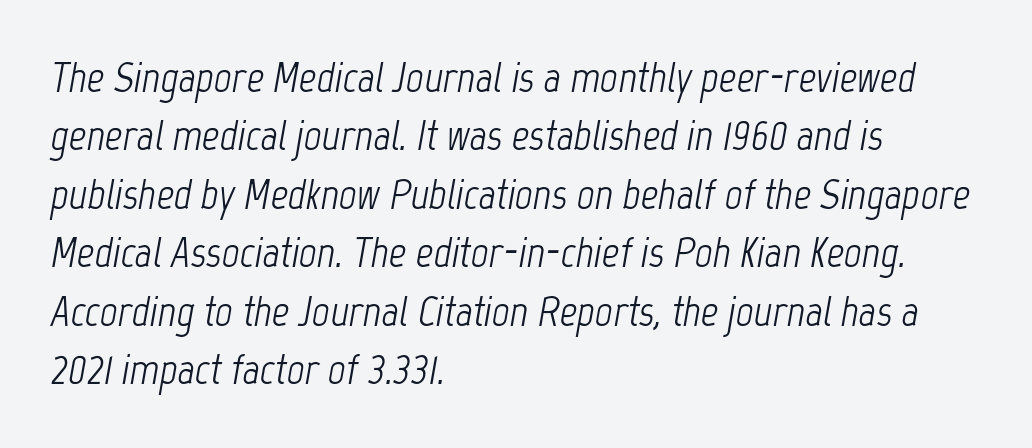
The image shows 43 px light, condensed type, italic (leaning right); set left-aligned, normal line spacing (1.36x), normal letter spacing, not underlined; low stroke contrast and a medium x-height.
